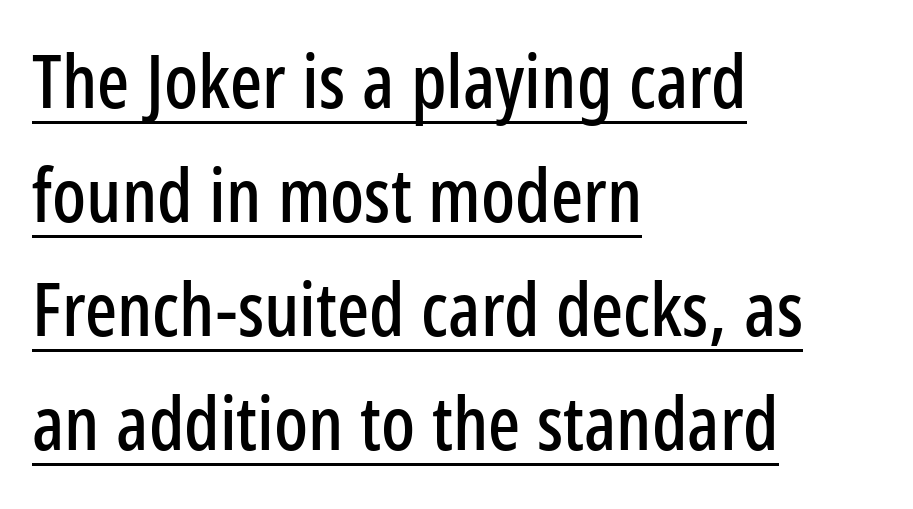
Q: Is the text italic (slanted)? A: No, it is upright.
Q: Is the typeface a serif or a sans-serif typeface? A: Sans-serif.
Q: Is the text underlined? A: Yes.
Q: How is the paragraph aligned? A: Left-aligned.
Q: Is the spacing between letters normal or unusually wide? A: Normal.
Q: Is the spacing between lines tight, normal or loose? A: Normal.
Q: Width (condensed, normal, or wide)? A: Condensed.
Q: Stroke contrast? A: Low.
Q: x-height? A: Medium.
Q: Monospaced? A: No.
